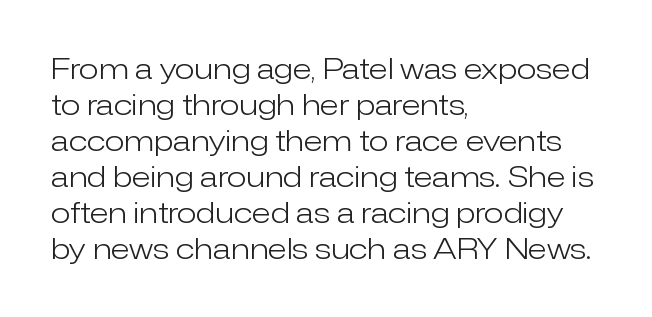
The image shows 29 px light sans-serif type, upright; set left-aligned, line spacing 1.24x, normal letter spacing, not underlined; low stroke contrast and a medium x-height.
